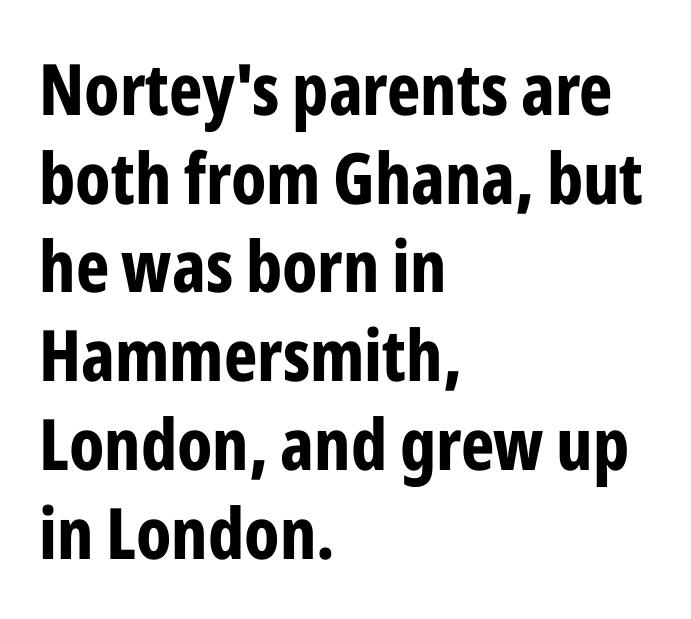
The gaps between neighbouring characters are ordinary and unremarkable. These lines were composed using upright roman letters. Nothing sits at the stroke ends, so this counts as sans-serif. Here the designer chose a conventional face with non-uniform glyph widths.
